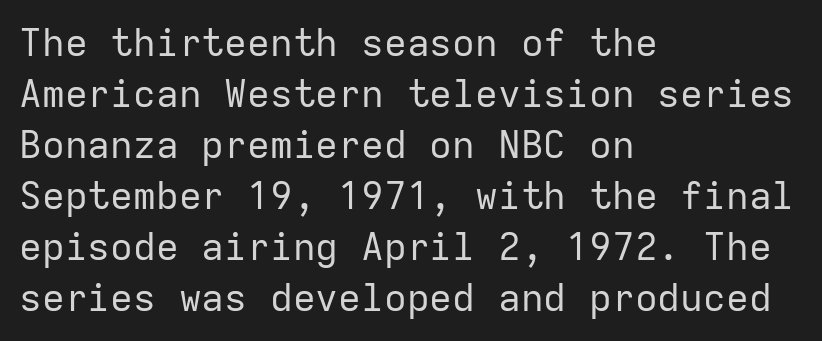
Q: Is the text bold? A: No.
Q: Is the text italic (slanted)? A: No, it is upright.
Q: Is the typeface a serif or a sans-serif typeface? A: Sans-serif.
Q: Is the text underlined? A: No.
Q: How is the paragraph aligned? A: Left-aligned.
Q: Is the spacing between letters normal or unusually wide? A: Normal.
Q: Is the spacing between lines tight, normal or loose? A: Normal.
Q: Width (condensed, normal, or wide)? A: Normal.
Q: Stroke contrast? A: Low.
Q: x-height? A: Medium.
Q: Monospaced? A: Yes.
